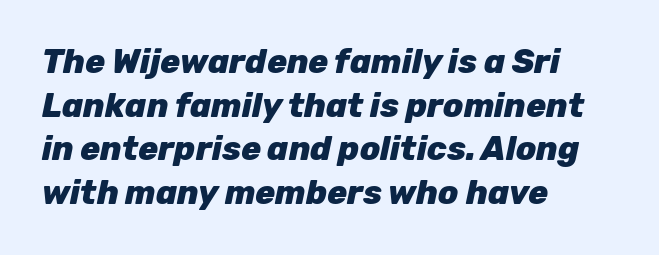
Q: Is the text bold? A: Yes.
Q: Is the text italic (slanted)? A: Yes, it leans right by about 12 degrees.
Q: Is the text underlined? A: No.
Q: How is the paragraph aligned? A: Left-aligned.
Q: Is the spacing between letters normal or unusually wide? A: Normal.
Q: Is the spacing between lines tight, normal or loose? A: Normal.
Q: Width (condensed, normal, or wide)? A: Normal.
Q: Stroke contrast? A: Low.
Q: x-height? A: Medium.
Q: Monospaced? A: No.
